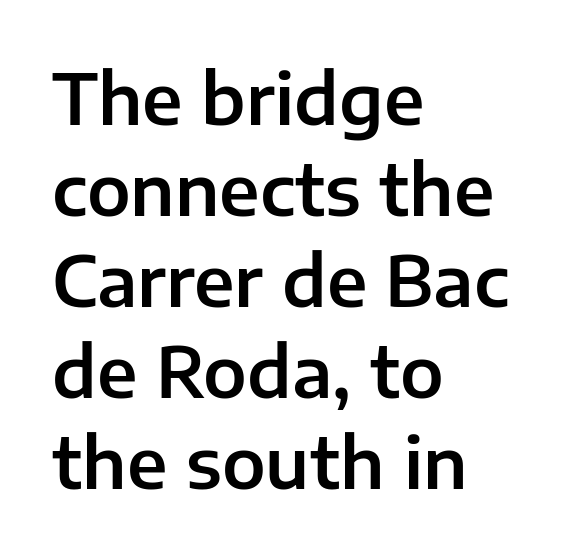
The image shows 70 px sans-serif type, upright; set left-aligned, normal line spacing (1.3x), normal letter spacing, not underlined; low stroke contrast and a medium x-height.
